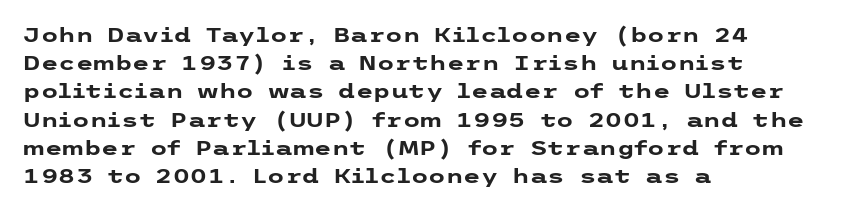
Q: Is the text bold? A: Yes.
Q: Is the text italic (slanted)? A: No, it is upright.
Q: Is the text underlined? A: No.
Q: How is the paragraph aligned? A: Left-aligned.
Q: Is the spacing between letters normal or unusually wide? A: Normal.
Q: Is the spacing between lines tight, normal or loose? A: Normal.
